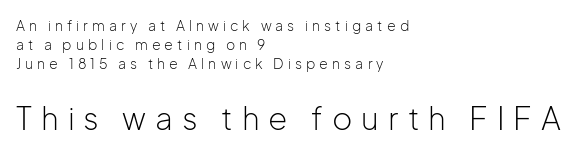
The image shows 31 px light sans-serif type, upright; set left-aligned, normal line spacing (1.35x), unusually wide letter spacing (+0.29 em), not underlined; the second (bottom) block is 2.21x larger; low stroke contrast and a medium x-height.
